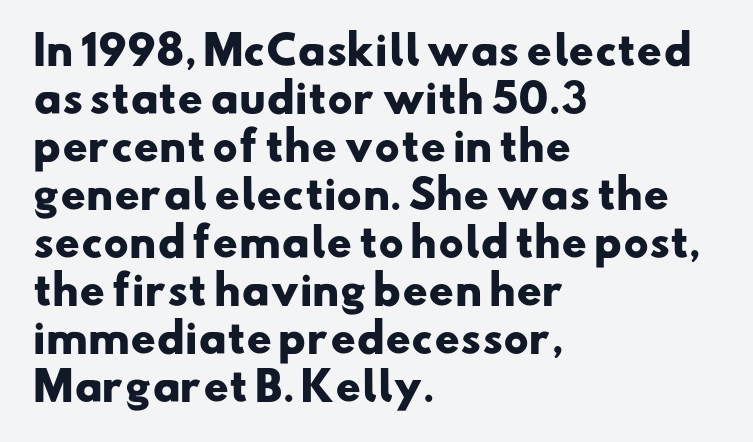
The image shows 39 px heavy, wide sans-serif type; set left-aligned, line spacing 1.23x, normal letter spacing, not underlined; low stroke contrast and a small x-height.
